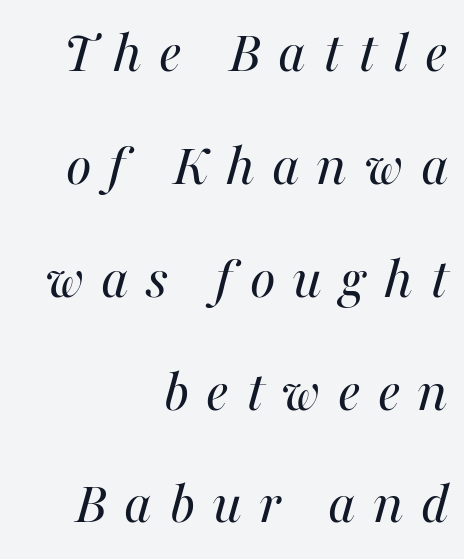
{"italic": "yes", "lean": "right", "slant_degrees": 16, "bold": "no", "weight": "regular", "width": "normal", "stroke_contrast": "medium", "x_height": "medium", "monospaced": "no", "underline": "no", "align": "right", "line_spacing_ratio": 1.85, "letter_spacing": "wide", "letter_spacing_em": 0.28, "glyph_px": 61}
